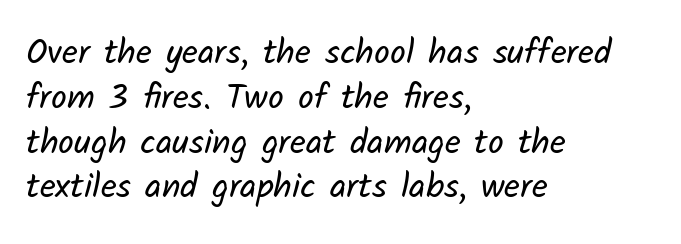
Q: Is the text bold? A: No.
Q: Is the typeface a serif or a sans-serif typeface? A: Sans-serif.
Q: Is the text underlined? A: No.
Q: How is the paragraph aligned? A: Left-aligned.
Q: Is the spacing between letters normal or unusually wide? A: Normal.
Q: Is the spacing between lines tight, normal or loose? A: Normal.
Q: Width (condensed, normal, or wide)? A: Normal.
Q: Stroke contrast? A: Low.
Q: x-height? A: Medium.
Q: Monospaced? A: No.
